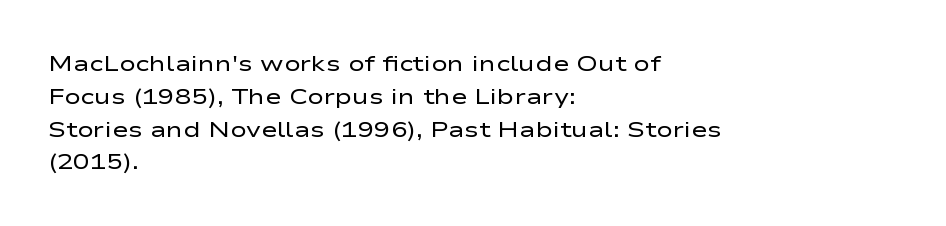
The image shows 22 px text type, upright; set left-aligned, normal line spacing (1.49x), normal letter spacing, not underlined.
